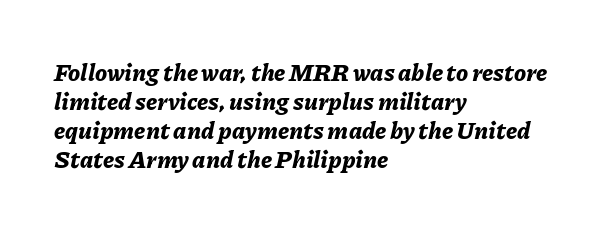
Plenty of ink on the page — the face is bold. Does the lettering tilt? It does — this is italic. If you drew a ruler down the left edge, every line would touch it. Bare-footed words on every line. Short note: letters normally spaced.
